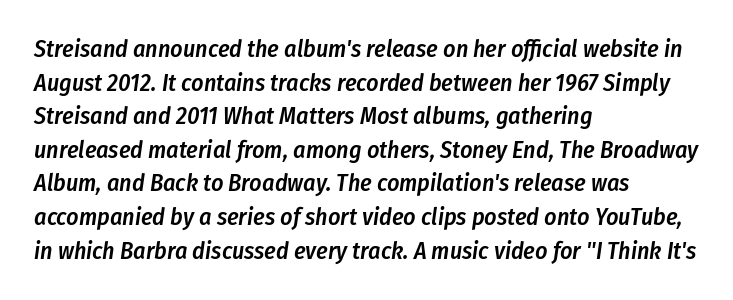
In terms of leading, this rendering sits right in the middle. No extra tracking has been applied to these lines. These lines stack with their left ends in a neat column. Rendered with sloped, italic letterforms. Emphasis by weight is partial: semibold. Decoration check: the copy has no underline.
